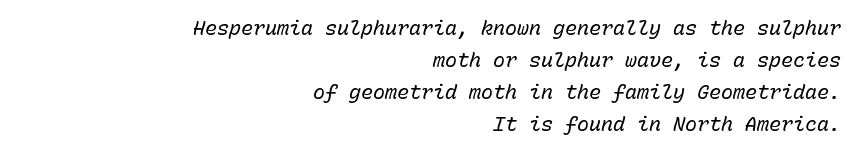
The image shows 20 px text type, italic (leaning right); set right-aligned, normal line spacing (1.6x), normal letter spacing, not underlined.
